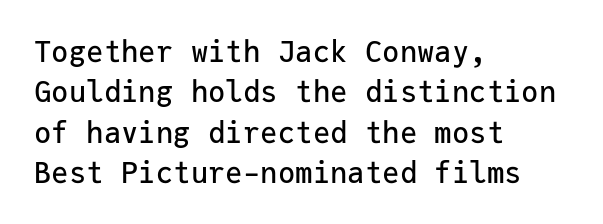
Q: Is the text italic (slanted)? A: No, it is upright.
Q: Is the typeface a serif or a sans-serif typeface? A: Sans-serif.
Q: Is the text underlined? A: No.
Q: How is the paragraph aligned? A: Left-aligned.
Q: Is the spacing between letters normal or unusually wide? A: Normal.
Q: Is the spacing between lines tight, normal or loose? A: Normal.
Q: Width (condensed, normal, or wide)? A: Normal.
Q: Stroke contrast? A: Low.
Q: x-height? A: Medium.
Q: Monospaced? A: Yes.
